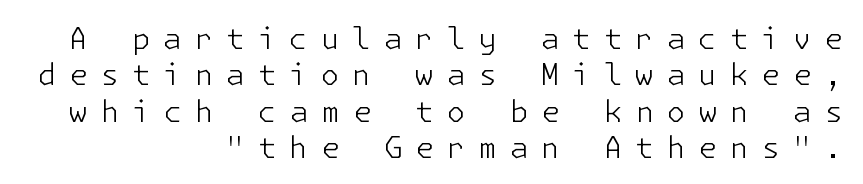
{"serif": "no", "italic": "no", "bold": "no", "weight": "light", "width": "normal", "stroke_contrast": "low", "x_height": "medium", "underline": "no", "align": "right", "line_spacing_ratio": 1.21, "letter_spacing": "wide", "letter_spacing_em": 0.43, "glyph_px": 30}
